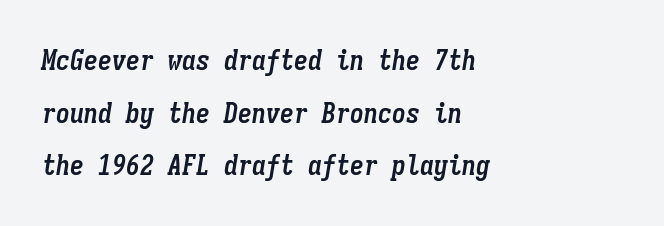
Notice how the stems are inclined rather than vertical — that's the hallmark of italics. Spacing verdict: monospaced, one width for all characters. Compared with an ordinary text face, these strokes are far heavier — a full bold. You could call the tracking neutral — neither tight nor loose.
